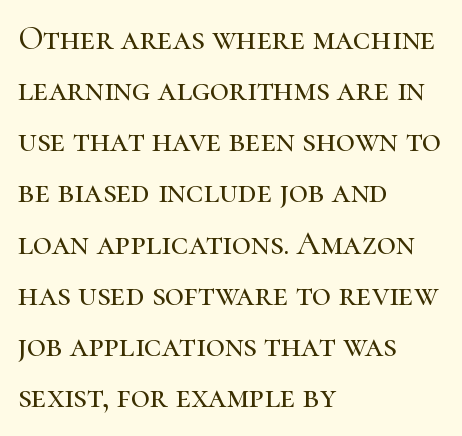
Q: Is the text italic (slanted)? A: No, it is upright.
Q: Is the typeface a serif or a sans-serif typeface? A: Serif.
Q: Is the text underlined? A: No.
Q: How is the paragraph aligned? A: Left-aligned.
Q: Is the spacing between letters normal or unusually wide? A: Normal.
Q: Is the spacing between lines tight, normal or loose? A: Normal.
Q: Width (condensed, normal, or wide)? A: Normal.
Q: Stroke contrast? A: High.
Q: x-height? A: Medium.
Q: Monospaced? A: No.
